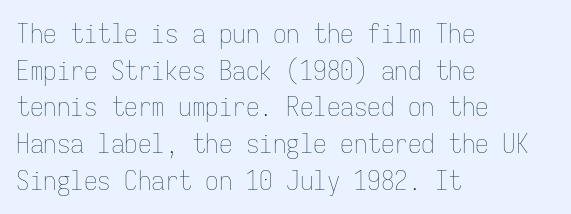
Q: Is the text bold? A: No.
Q: Is the text italic (slanted)? A: No, it is upright.
Q: Is the text underlined? A: No.
Q: How is the paragraph aligned? A: Left-aligned.
Q: Is the spacing between letters normal or unusually wide? A: Normal.
Q: Is the spacing between lines tight, normal or loose? A: Normal.
